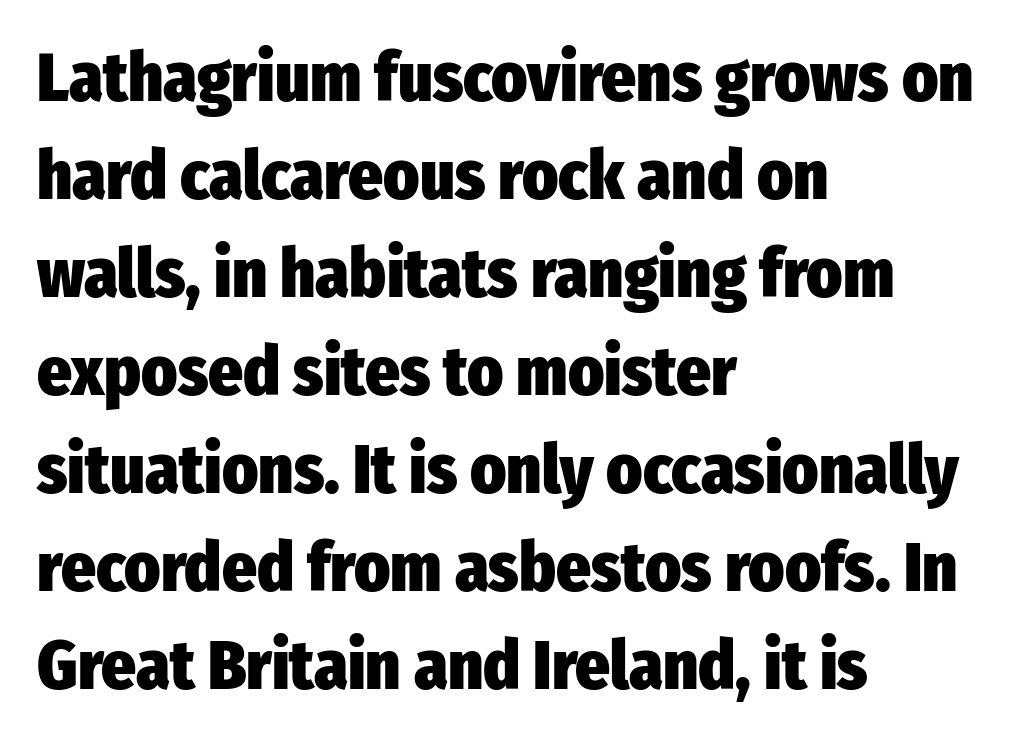
The image shows 68 px heavy, condensed sans-serif type, upright; set left-aligned, normal line spacing (1.44x), normal letter spacing, not underlined; low stroke contrast and a medium x-height.
